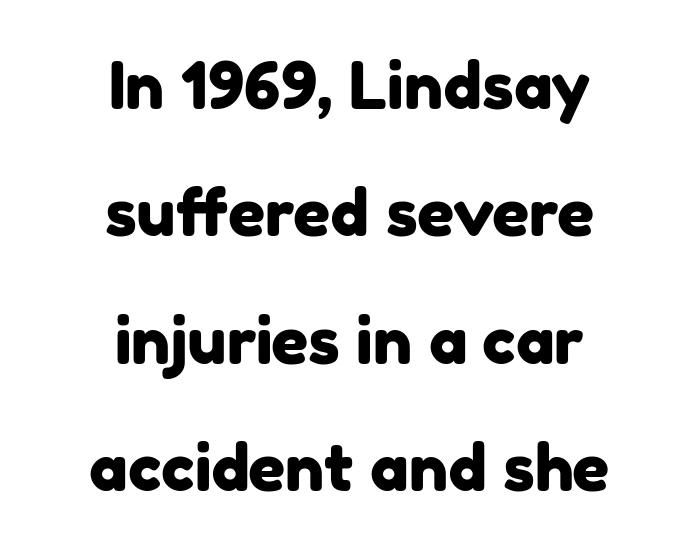
The image shows 65 px sans-serif type; set centered, loose line spacing (1.96x), normal letter spacing, not underlined; low stroke contrast and a medium x-height.
